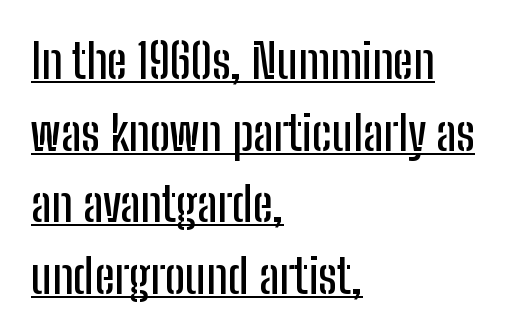
{"serif": "no", "italic": "no", "width": "condensed", "stroke_contrast": "low", "x_height": "medium", "monospaced": "no", "underline": "yes", "align": "left", "line_spacing": "normal", "line_spacing_ratio": 1.49, "letter_spacing": "normal", "letter_spacing_em": 0.0, "glyph_px": 48}
